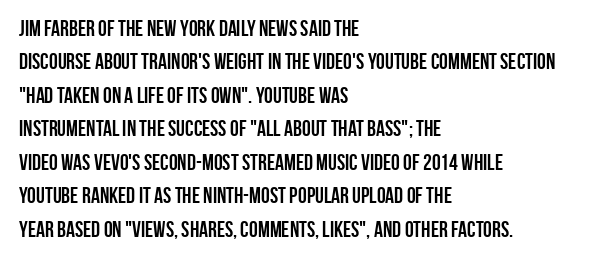
{"italic": "no", "bold": "yes", "underline": "no", "align": "left", "line_spacing": "normal", "line_spacing_ratio": 1.52, "letter_spacing": "normal", "letter_spacing_em": 0.0, "glyph_px": 22}
